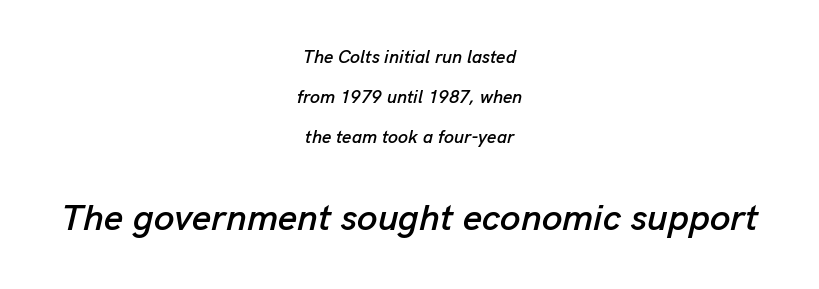
The image shows 37 px text type, italic (leaning right); set centered, loose line spacing (2.23x), normal letter spacing, not underlined; the second (bottom) block is 2.06x larger; low stroke contrast and a medium x-height.
